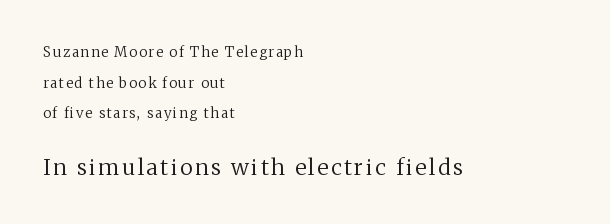
Q: Is the text bold? A: No.
Q: Is the text italic (slanted)? A: No, it is upright.
Q: Is the text underlined? A: No.
Q: How is the paragraph aligned? A: Left-aligned.
Q: Is the spacing between lines tight, normal or loose? A: Loose.
Q: Which block of text is set in a larger size, the first (top) or the second (bottom)? A: The second (bottom) one.
